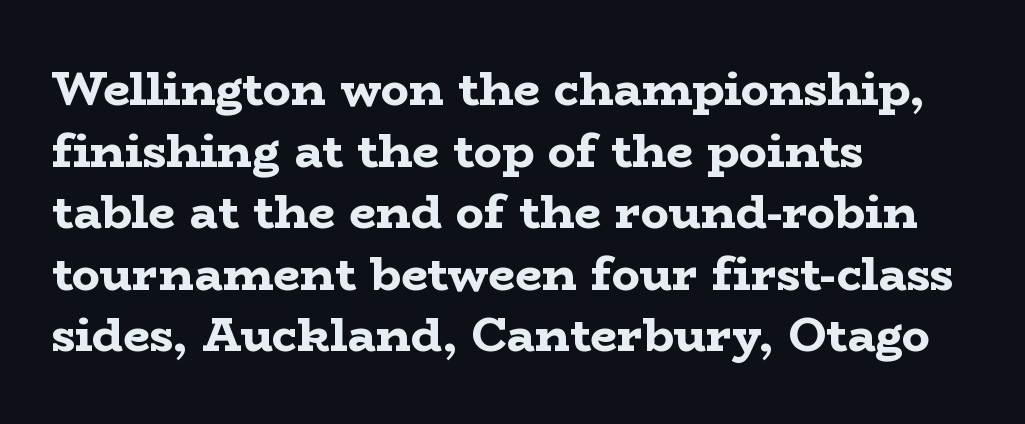
Q: Is the text bold? A: Yes.
Q: Is the text italic (slanted)? A: No, it is upright.
Q: Is the typeface a serif or a sans-serif typeface? A: Serif.
Q: Is the text underlined? A: No.
Q: How is the paragraph aligned? A: Left-aligned.
Q: Is the spacing between letters normal or unusually wide? A: Normal.
Q: Is the spacing between lines tight, normal or loose? A: Normal.
Q: Width (condensed, normal, or wide)? A: Wide.
Q: Stroke contrast? A: Low.
Q: x-height? A: Medium.
Q: Monospaced? A: No.
